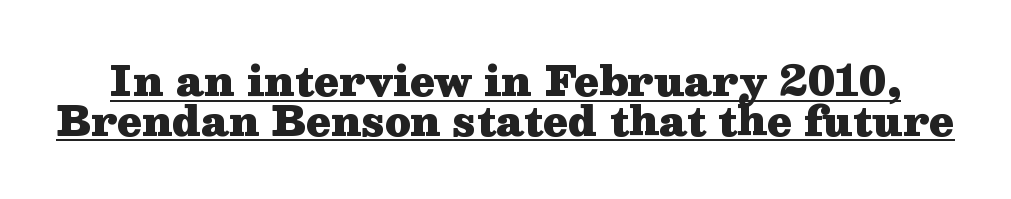
The image shows 40 px heavy, wide serif type, upright; set tight line spacing (0.99x), normal letter spacing, underlined; medium stroke contrast and a medium x-height.
